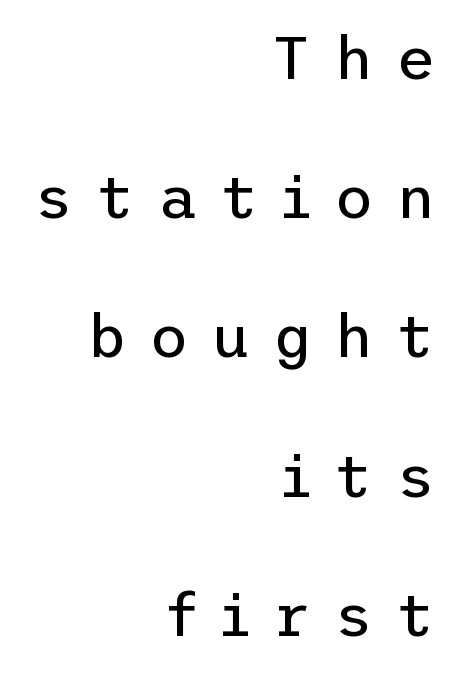
The image shows 60 px regular-weight sans-serif type, upright; set right-aligned, loose line spacing (2.32x), unusually wide letter spacing (+0.38 em), not underlined; low stroke contrast and a medium x-height.
